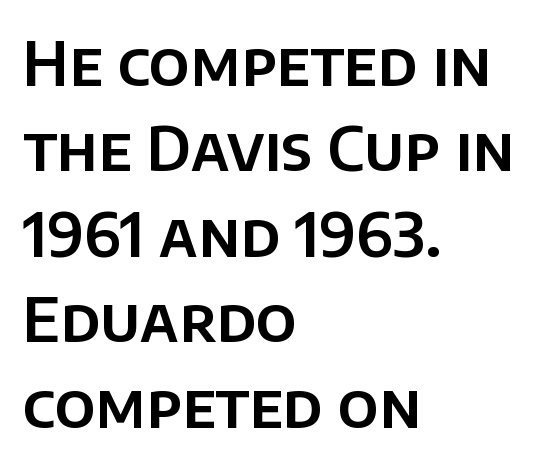
Q: Is the text italic (slanted)? A: No, it is upright.
Q: Is the typeface a serif or a sans-serif typeface? A: Sans-serif.
Q: Is the text underlined? A: No.
Q: How is the paragraph aligned? A: Left-aligned.
Q: Is the spacing between letters normal or unusually wide? A: Normal.
Q: Is the spacing between lines tight, normal or loose? A: Normal.
Q: Width (condensed, normal, or wide)? A: Normal.
Q: Stroke contrast? A: Low.
Q: x-height? A: Large.
Q: Monospaced? A: No.
